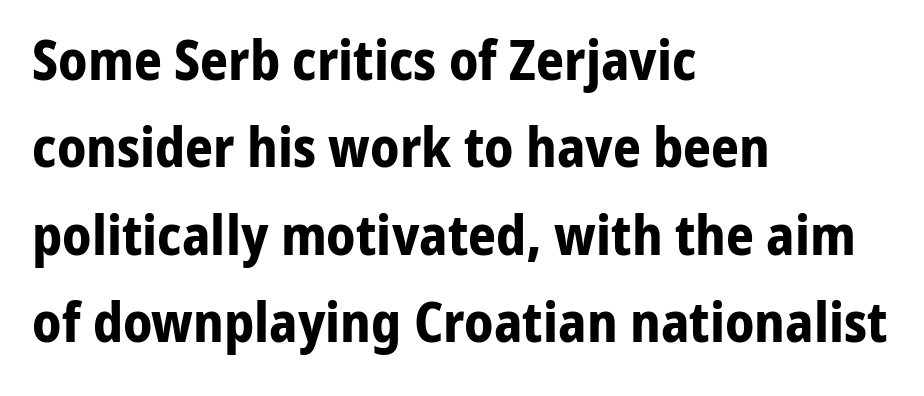
Q: Is the text bold? A: Yes.
Q: Is the text italic (slanted)? A: No, it is upright.
Q: Is the typeface a serif or a sans-serif typeface? A: Sans-serif.
Q: Is the text underlined? A: No.
Q: How is the paragraph aligned? A: Left-aligned.
Q: Is the spacing between letters normal or unusually wide? A: Normal.
Q: Is the spacing between lines tight, normal or loose? A: Normal.
Q: Width (condensed, normal, or wide)? A: Normal.
Q: Stroke contrast? A: Low.
Q: x-height? A: Medium.
Q: Monospaced? A: No.
